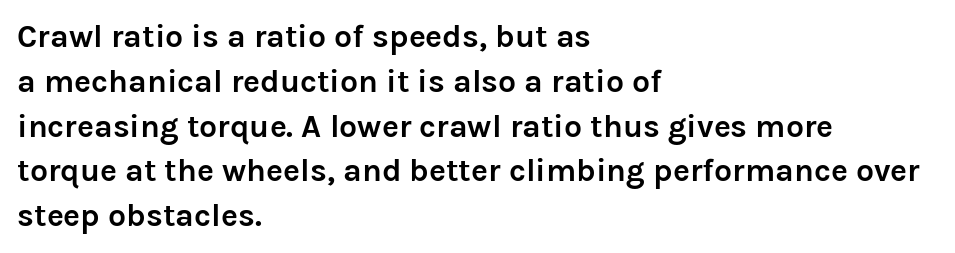
Q: Is the text bold? A: Yes.
Q: Is the text italic (slanted)? A: No, it is upright.
Q: Is the typeface a serif or a sans-serif typeface? A: Sans-serif.
Q: Is the text underlined? A: No.
Q: How is the paragraph aligned? A: Left-aligned.
Q: Is the spacing between letters normal or unusually wide? A: Normal.
Q: Is the spacing between lines tight, normal or loose? A: Normal.
Q: Width (condensed, normal, or wide)? A: Normal.
Q: Stroke contrast? A: Low.
Q: x-height? A: Medium.
Q: Monospaced? A: No.
